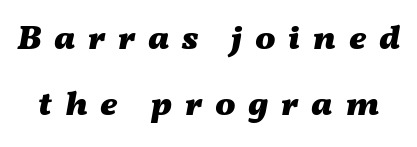
The image shows 34 px heavy, wide type, italic (leaning right); set loose line spacing (1.95x), unusually wide letter spacing (+0.38 em), not underlined; medium stroke contrast and a medium x-height.
